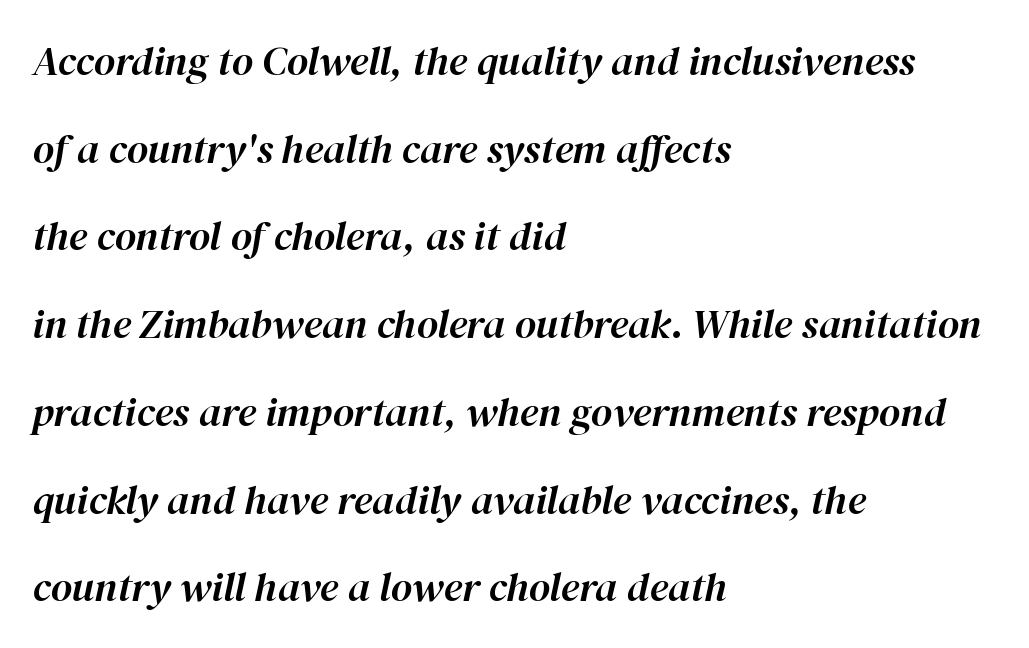
The letters are slanted; this is an italic face. Compared with a centered layout, this one pins lines to the left instead. The foot of each line stays bare and open. Is this a fixed-width face? No — the glyphs have proportional, varying widths. Observe the ordinary spacing: letters are neighbours, not strangers. The designer dialed line spacing up above the default.
